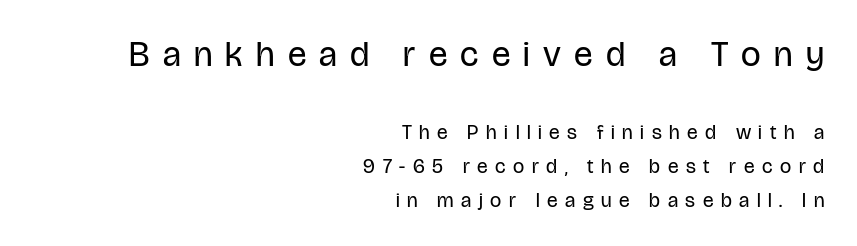
The image shows 35 px regular-weight, condensed sans-serif type, upright; set right-aligned, normal line spacing (1.69x), unusually wide letter spacing (+0.38 em), not underlined; the first (top) block is 1.75x larger; low stroke contrast and a large x-height.
